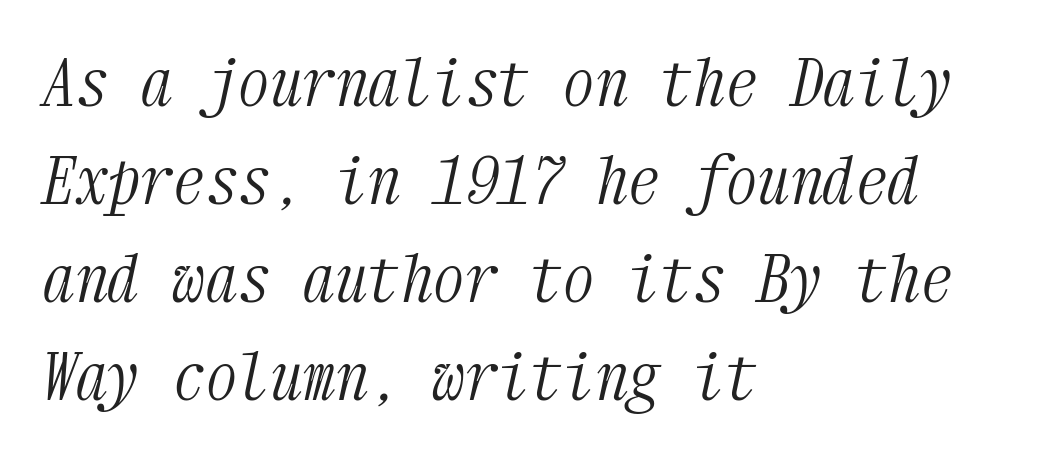
Stem width sits at or under what a default text font uses. Here the designer chose a console-style face with uniform glyph widths. These lines were composed using italics. The compositor pushed each line to the left boundary. The rendering shows small feet on the letterforms — a serif design.
